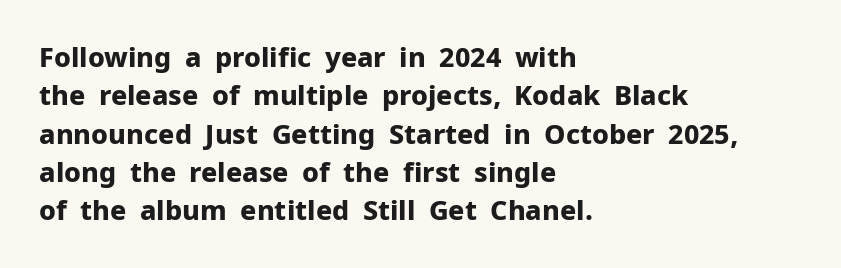
The image shows 27 px bold type, upright; set left-aligned, normal line spacing (1.42x), normal letter spacing, not underlined.
